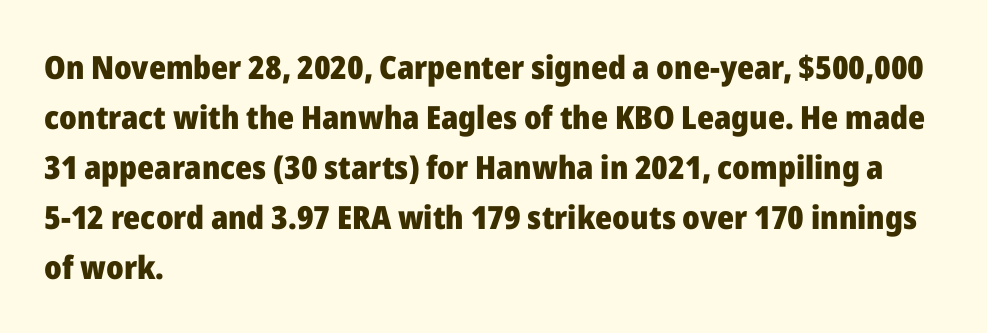
The image shows 32 px heavy sans-serif type, upright; set left-aligned, normal line spacing (1.56x), normal letter spacing, not underlined; low stroke contrast and a medium x-height.
